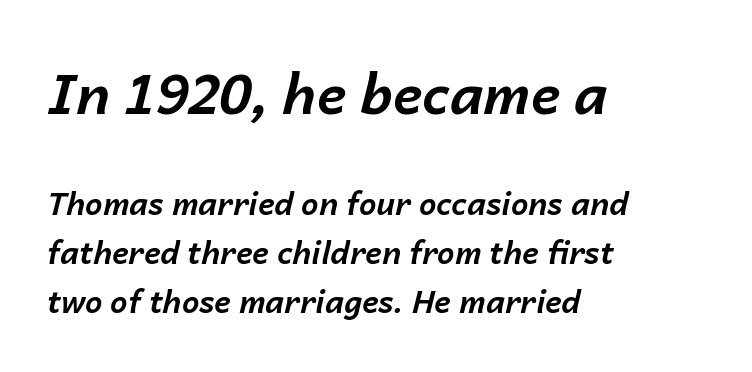
{"italic": "yes", "lean": "right", "slant_degrees": 14, "bold": "yes", "weight": "bold", "width": "normal", "stroke_contrast": "low", "x_height": "medium", "monospaced": "no", "underline": "no", "align": "left", "line_spacing": "normal", "line_spacing_ratio": 1.58, "letter_spacing": "normal", "letter_spacing_em": 0.0, "larger_block": "first", "size_ratio": 1.77, "glyph_px": 55}
